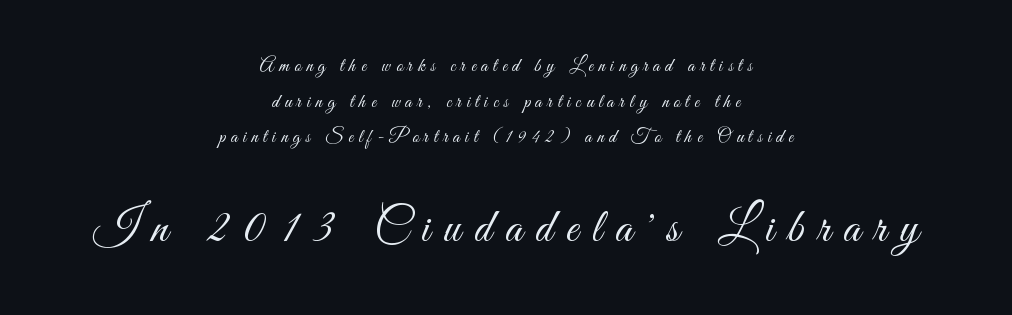
The image shows 48 px light, condensed sans-serif type; set centered, line spacing 1.88x, unusually wide letter spacing (+0.28 em), not underlined; the second (bottom) block is 2.53x larger; medium stroke contrast and a small x-height.
